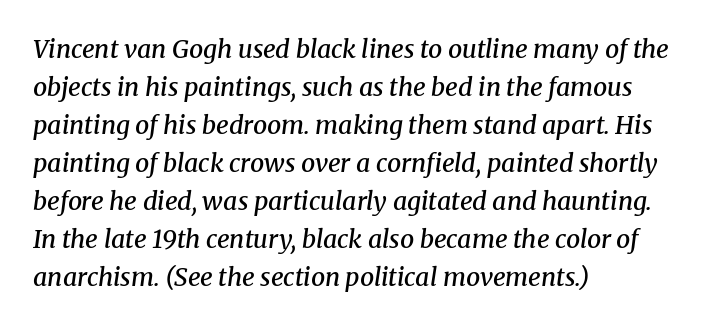
Only glyphs here, with clear space below each row. In terms of leading, this rendering sits right in the middle. The horizontal fit of the characters is conventional and even. Style check: oblique.
